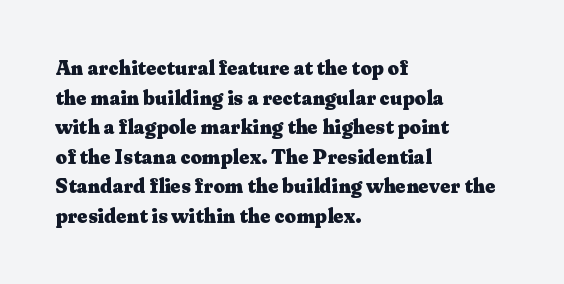
The rendering uses a bold face; every stroke is thick and dark. Compared with a centered layout, this one pins lines to the left instead. Underline: absent. In terms of letterspacing, this is plain default setting. Italic: no, the glyphs are upright roman. How would I describe the line gaps? Plain and ordinary.
